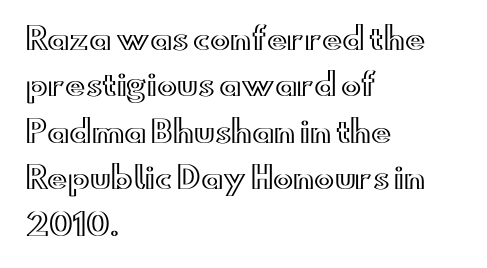
The typesetter chose a ragged-right arrangement here. Compared with typical paragraphs, the rows here are spaced about the same. Do the characters align in a grid? No, the font is proportional. The tracking reads as untouched default to a designer's eye.
